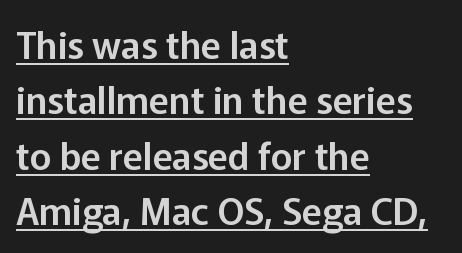
Posture: vertical. Looks like someone drew a line under every word here. These lines stack with their left ends in a neat column. Spacing verdict: proportional, widths tailored to each character. Baseline-to-baseline distance is the conventional proportion of letter height. The face used here is a sans, in the tradition of grotesques and geometrics.
